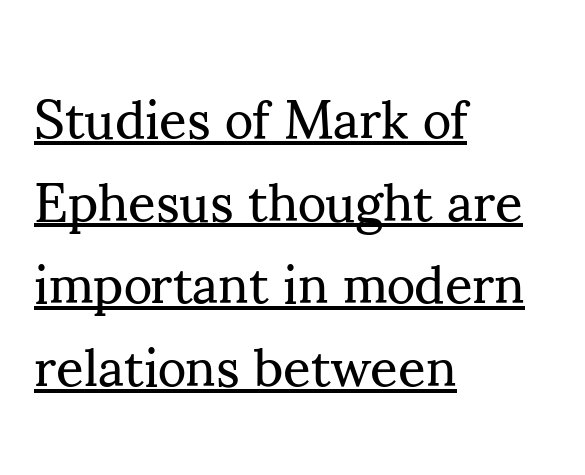
The rows are spaced the way most documents space them. This sample has the flowing, uneven cadence of proportional lettering. Between one letter and the next there's only the usual sliver of space. This is roman type, the default non-slanted kind. Looks like someone drew a line under every word here.
